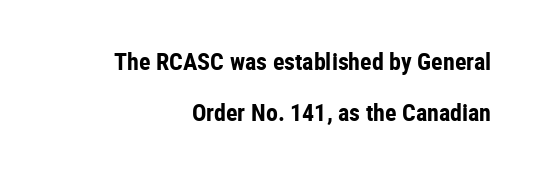
The image shows 24 px bold type, upright; set right-aligned, loose line spacing (2.11x), normal letter spacing, not underlined.
